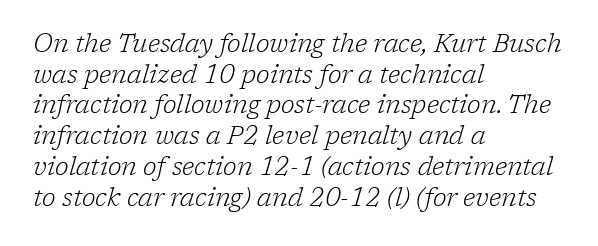
{"italic": "yes", "lean": "right", "slant_degrees": 17, "bold": "no", "underline": "no", "align": "left", "line_spacing_ratio": 1.23, "letter_spacing": "normal", "letter_spacing_em": 0.0, "glyph_px": 25}
